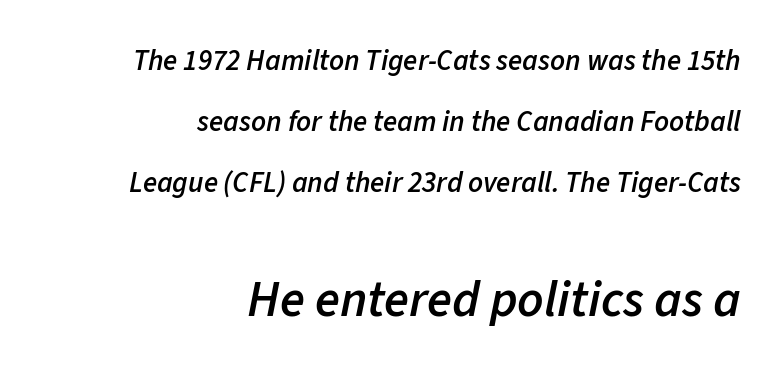
A student would call this right alignment; a typographer would say flush right, rag left. Proportional: the letters do not fall into vertical columns. Inter-character spacing is left at the font's built-in metrics. Compared with an ordinary text face, these strokes are moderately heavier — a semibold. Just letters on the line, the space beneath them empty.
